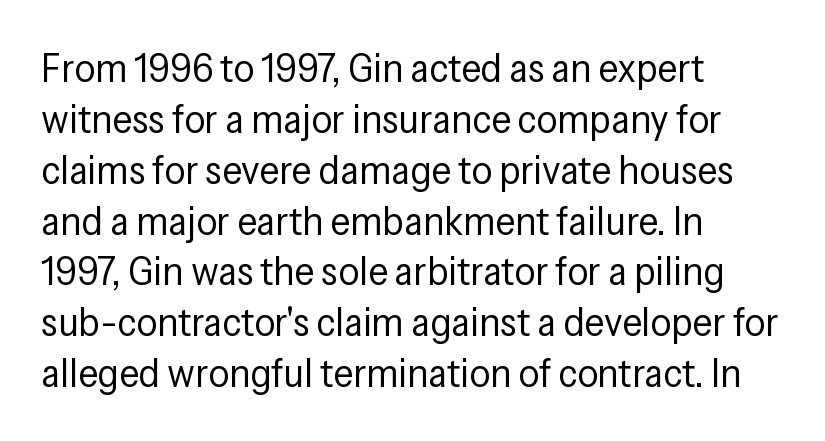
The image shows 41 px regular-weight, condensed sans-serif type, upright; set left-aligned, line spacing 1.24x, normal letter spacing, not underlined; low stroke contrast and a medium x-height.
